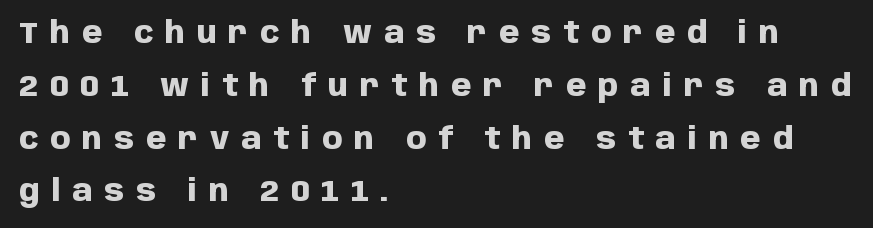
Q: Is the text bold? A: Yes.
Q: Is the text italic (slanted)? A: No, it is upright.
Q: Is the typeface a serif or a sans-serif typeface? A: Sans-serif.
Q: Is the text underlined? A: No.
Q: How is the paragraph aligned? A: Left-aligned.
Q: Is the spacing between letters normal or unusually wide? A: Unusually wide.
Q: Width (condensed, normal, or wide)? A: Normal.
Q: Stroke contrast? A: Low.
Q: x-height? A: Large.
Q: Monospaced? A: No.
